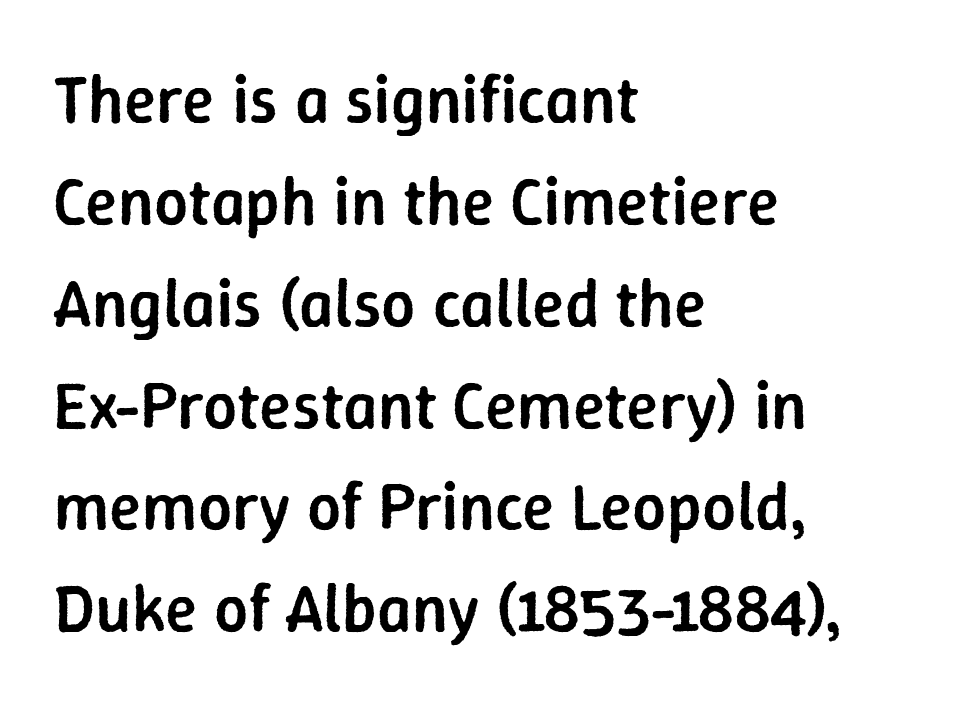
The image shows 67 px semibold sans-serif type, upright; set left-aligned, normal line spacing (1.52x), normal letter spacing, not underlined; low stroke contrast and a medium x-height.
